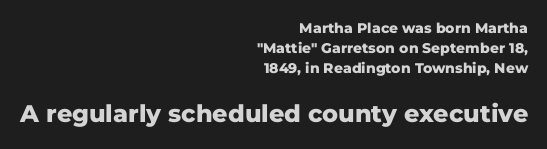
{"italic": "no", "bold": "yes", "underline": "no", "align": "right", "line_spacing": "normal", "line_spacing_ratio": 1.43, "letter_spacing": "normal", "letter_spacing_em": 0.0, "larger_block": "second", "size_ratio": 1.71, "glyph_px": 24}
